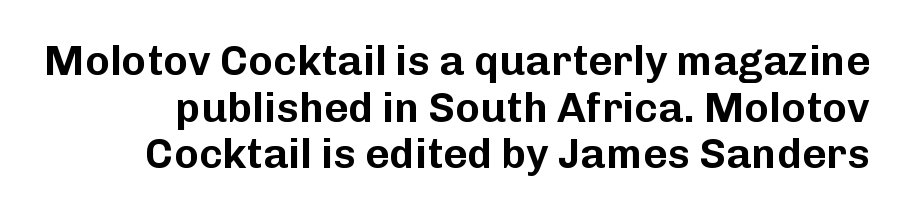
The image shows 42 px sans-serif type, upright; set tight line spacing (1.11x), normal letter spacing, not underlined; low stroke contrast and a medium x-height.
